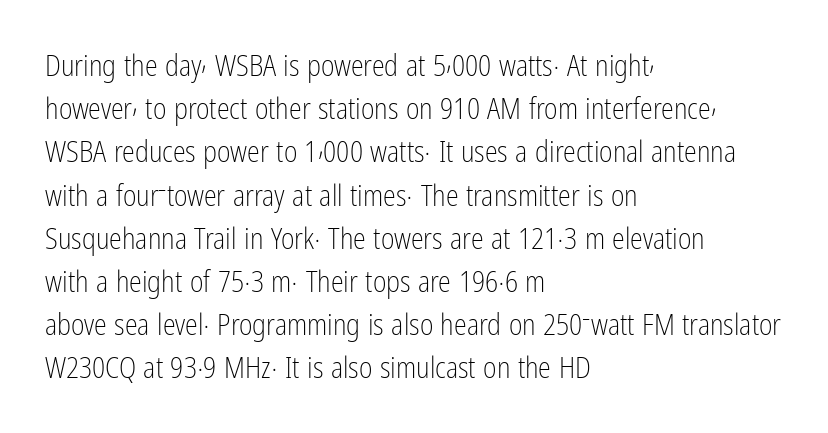
The gaps between neighbouring characters are ordinary and unremarkable. The specimen reads as upright at a glance. The cut favours lightness, reaching ordinary text weight at its darkest. The letters advance in unequal steps, a hallmark of proportional type.
